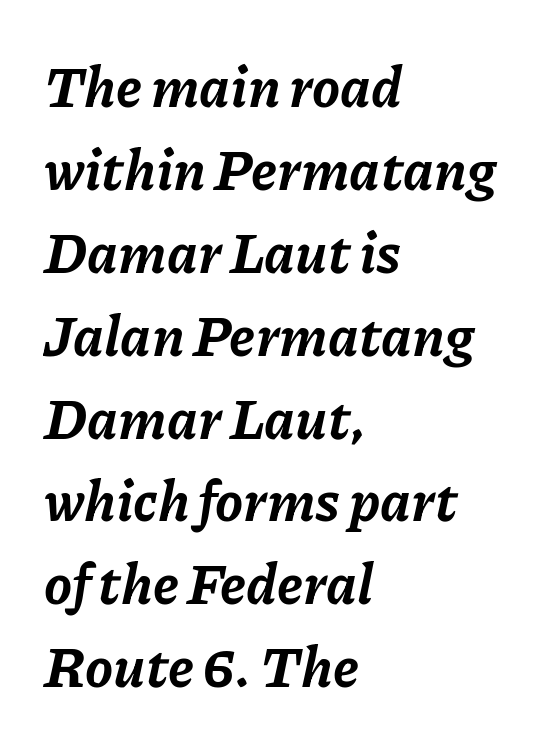
The image shows 56 px bold type, italic (leaning right); set left-aligned, normal line spacing (1.48x), normal letter spacing, not underlined; low stroke contrast and a medium x-height.
